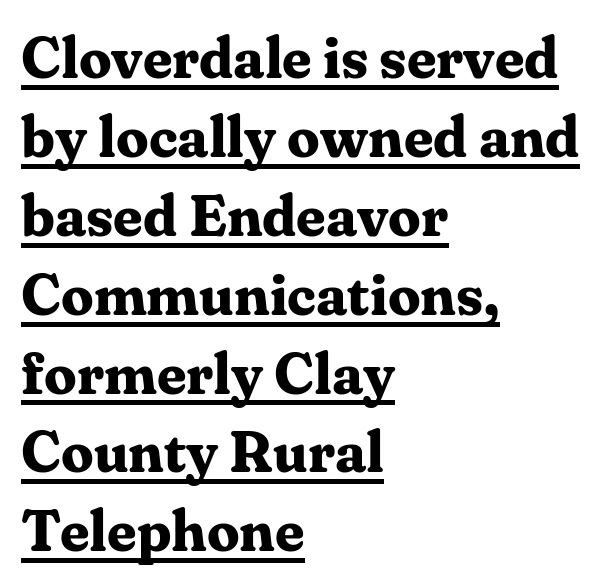
The image shows 58 px bold serif type, upright; set left-aligned, normal line spacing (1.36x), normal letter spacing, underlined; medium stroke contrast and a medium x-height.
